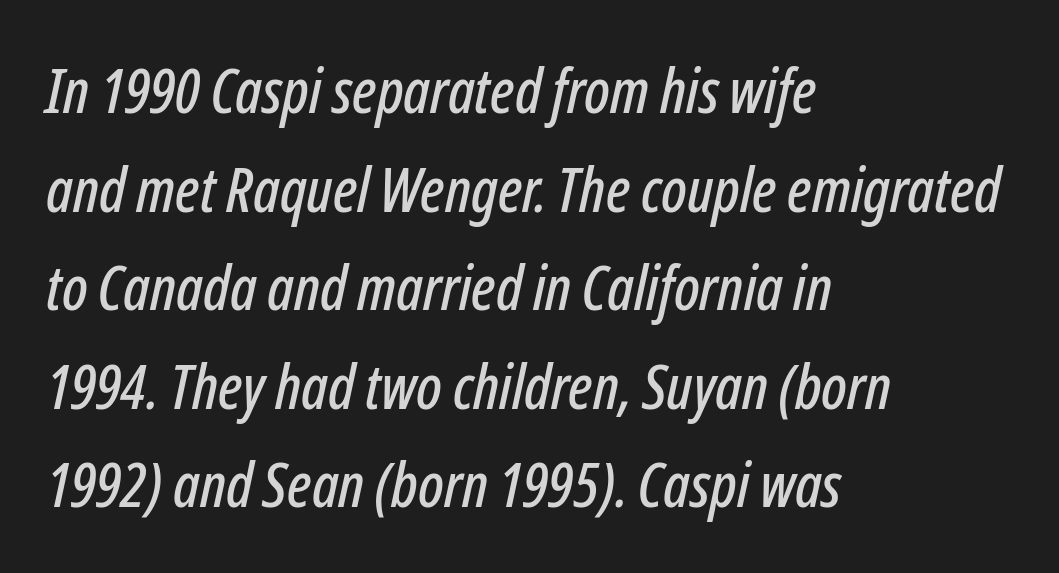
The image shows 62 px condensed type, italic (leaning right); set left-aligned, normal line spacing (1.59x), normal letter spacing, not underlined; low stroke contrast and a medium x-height.
